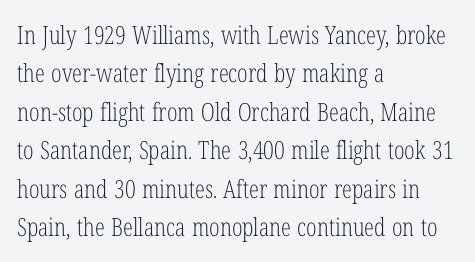
The image shows 25 px text type, upright; set left-aligned, normal line spacing (1.54x), normal letter spacing, not underlined.
